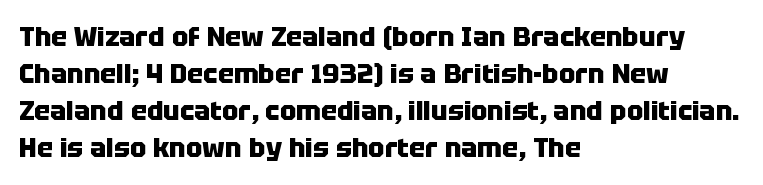
The image shows 27 px bold type, upright; set left-aligned, normal line spacing (1.37x), normal letter spacing, not underlined.
